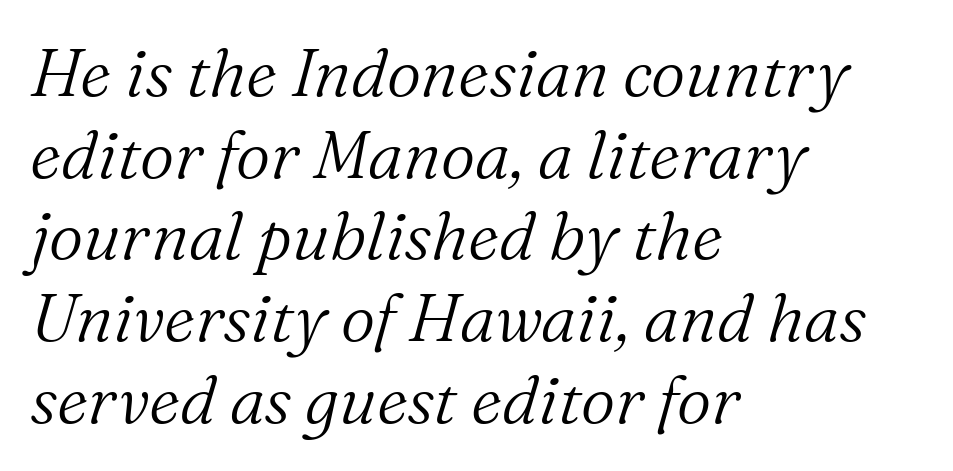
The image shows 67 px light serif type, italic (leaning right); set left-aligned, line spacing 1.22x, normal letter spacing, not underlined; medium stroke contrast and a medium x-height.
